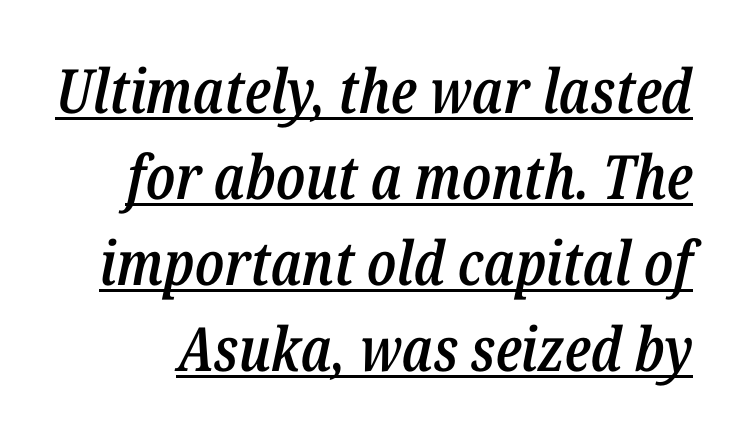
Q: Is the text bold? A: Semi-bold.
Q: Is the text italic (slanted)? A: Yes, it leans right by about 12 degrees.
Q: Is the text underlined? A: Yes.
Q: Is the spacing between letters normal or unusually wide? A: Normal.
Q: Is the spacing between lines tight, normal or loose? A: Normal.
Q: Width (condensed, normal, or wide)? A: Condensed.
Q: Stroke contrast? A: Low.
Q: x-height? A: Medium.
Q: Monospaced? A: No.
